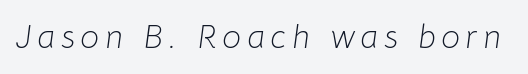
Descender tails drop into unmarked territory. Is the type heavy? It reads as light-to-regular instead. These lines were composed using italics. This sample has the flowing, uneven cadence of proportional lettering.
